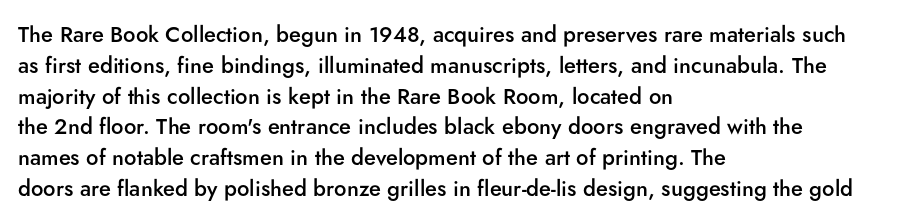
{"italic": "no", "bold": "semi", "underline": "no", "align": "left", "line_spacing": "normal", "line_spacing_ratio": 1.4, "letter_spacing": "normal", "letter_spacing_em": 0.0, "glyph_px": 22}
